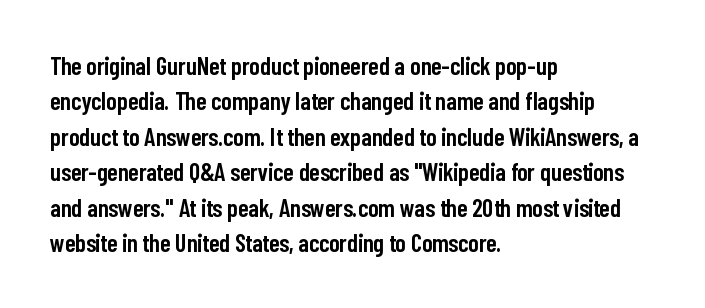
Every letter is mildly thick-stroked: semibold rather than bold. The passage is arranged the way most books set body copy — flush left. The axis of the letterforms is exactly vertical. The rendering uses a moderate line-height, typical for paragraphs.
